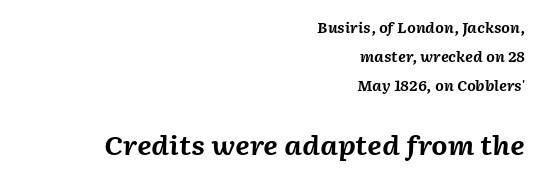
Q: Is the text bold? A: Yes.
Q: Is the text italic (slanted)? A: Yes, it leans right by about 2 degrees.
Q: Is the text underlined? A: No.
Q: How is the paragraph aligned? A: Right-aligned.
Q: Is the spacing between letters normal or unusually wide? A: Normal.
Q: Is the spacing between lines tight, normal or loose? A: Loose.
Q: Which block of text is set in a larger size, the first (top) or the second (bottom)? A: The second (bottom) one.
